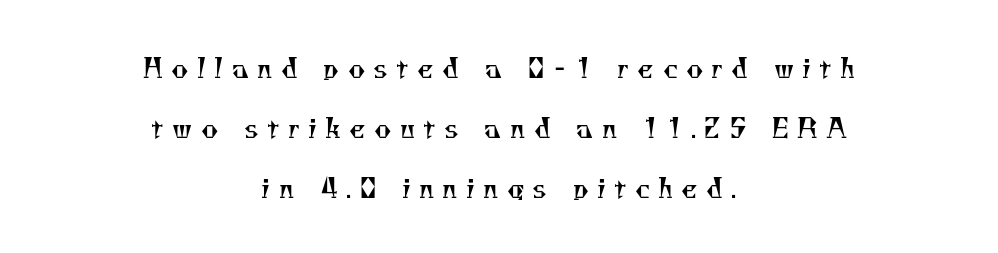
Each word looks stretched out because of the extra space between its letters. The baseline area is clear. Think standard paragraph weight, or any step lighter than that. Horizontal alignment here is central, giving a formal, balanced look. These lines stand farther apart than default settings would place them.
